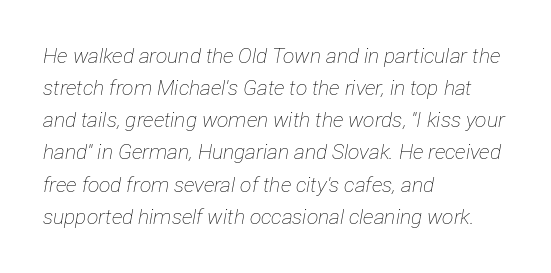
{"italic": "yes", "lean": "right", "slant_degrees": 12, "bold": "no", "underline": "no", "align": "left", "line_spacing": "normal", "line_spacing_ratio": 1.53, "letter_spacing": "normal", "letter_spacing_em": 0.0, "glyph_px": 21}
